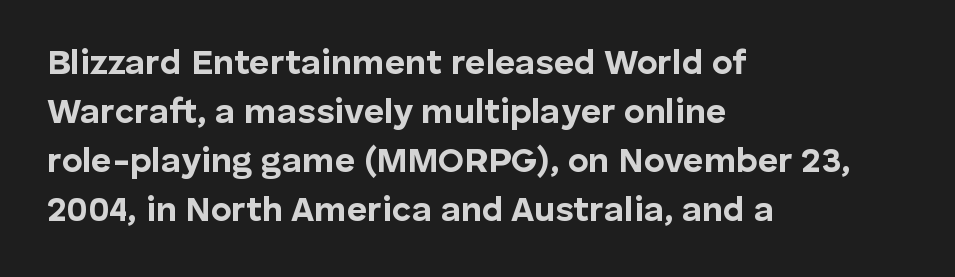
Q: Is the text bold? A: Yes.
Q: Is the text italic (slanted)? A: No, it is upright.
Q: Is the typeface a serif or a sans-serif typeface? A: Sans-serif.
Q: Is the text underlined? A: No.
Q: How is the paragraph aligned? A: Left-aligned.
Q: Is the spacing between letters normal or unusually wide? A: Normal.
Q: Is the spacing between lines tight, normal or loose? A: Normal.
Q: Width (condensed, normal, or wide)? A: Normal.
Q: Stroke contrast? A: Low.
Q: x-height? A: Medium.
Q: Monospaced? A: No.
